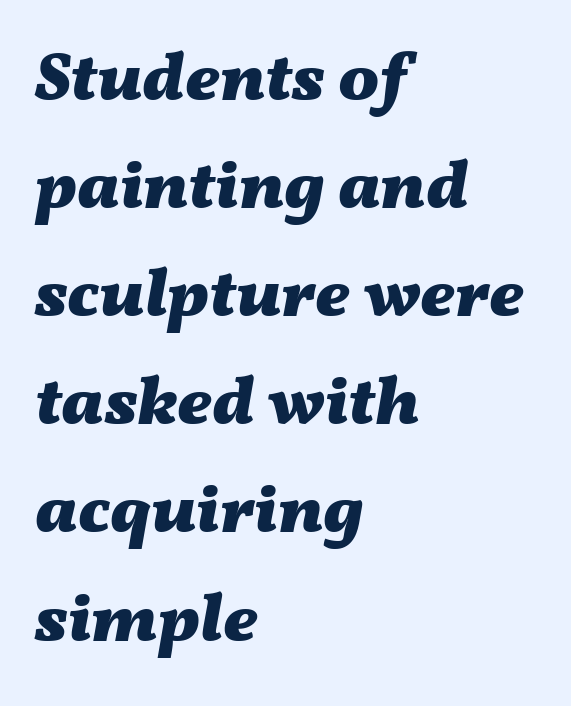
Here the glyphs are tracked normally, forming tight word shapes. The leading is moderate, giving the passage an even texture. Plain, unruled lines of type. Heavy-handed strokes throughout: this text is bold. Note the varied advance widths — an 'i' is clearly narrower than an 'm'. Notice how the passage keeps a crisp vertical edge on the left only.
